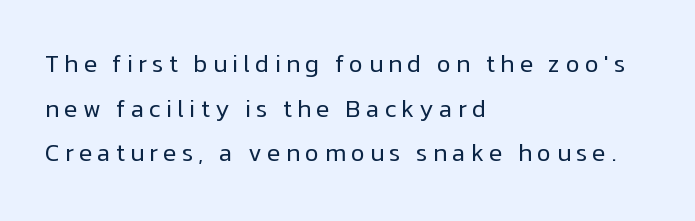
Q: Is the text bold? A: No.
Q: Is the text italic (slanted)? A: No, it is upright.
Q: Is the text underlined? A: No.
Q: How is the paragraph aligned? A: Left-aligned.
Q: Is the spacing between letters normal or unusually wide? A: Unusually wide.
